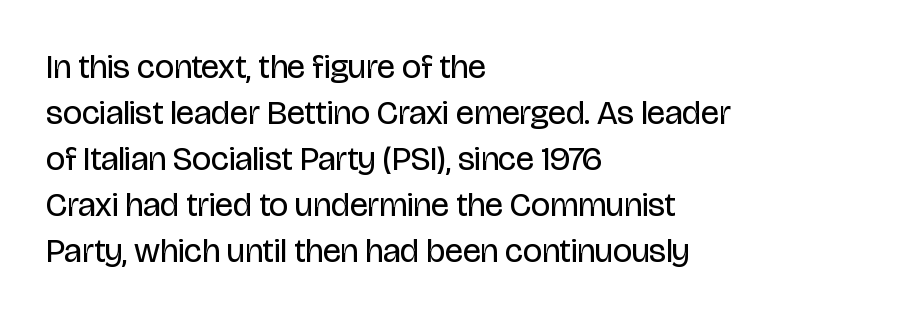
The image shows 34 px regular-weight, condensed sans-serif type, upright; set left-aligned, normal line spacing (1.35x), normal letter spacing, not underlined; low stroke contrast and a large x-height.
